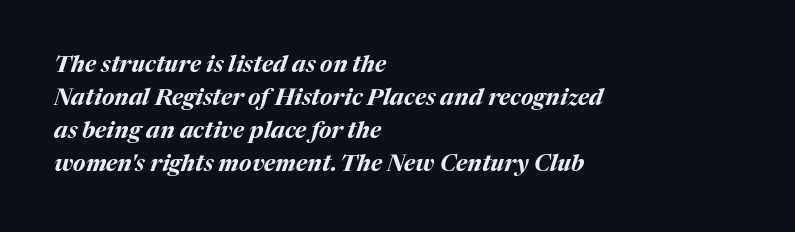
The whole block is typeset with a tilt. Line spacing here is normal. The line texture is even and compact thanks to regular tracking. The glyphs have the mass of a bold cut. The gap between lines stays unmarked. This rendering uses left alignment, leaving the right contour irregular.
